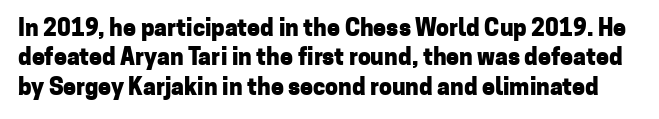
Q: Is the text bold? A: Yes.
Q: Is the text italic (slanted)? A: No, it is upright.
Q: Is the text underlined? A: No.
Q: Is the spacing between letters normal or unusually wide? A: Normal.
Q: Is the spacing between lines tight, normal or loose? A: Normal.
